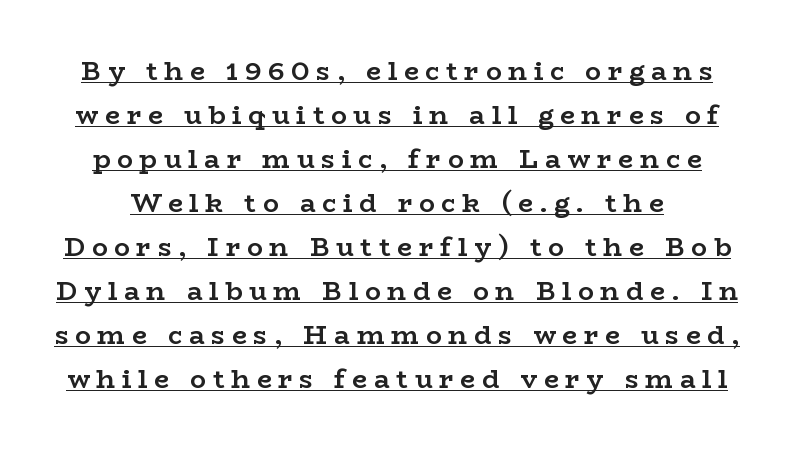
Q: Is the text bold? A: Yes.
Q: Is the text italic (slanted)? A: No, it is upright.
Q: Is the text underlined? A: Yes.
Q: Is the spacing between letters normal or unusually wide? A: Unusually wide.
Q: Is the spacing between lines tight, normal or loose? A: Normal.
